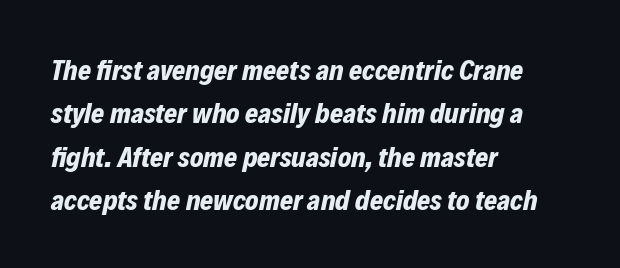
The image shows 28 px bold type, italic (leaning right); set left-aligned, normal line spacing (1.55x), normal letter spacing, not underlined; low stroke contrast and a medium x-height.
